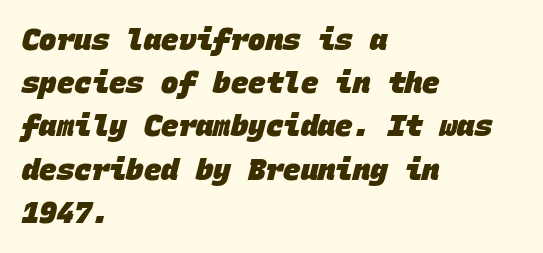
The image shows 29 px heavy sans-serif type, monospaced; set left-aligned, normal line spacing (1.49x), normal letter spacing, not underlined; low stroke contrast and a large x-height.
